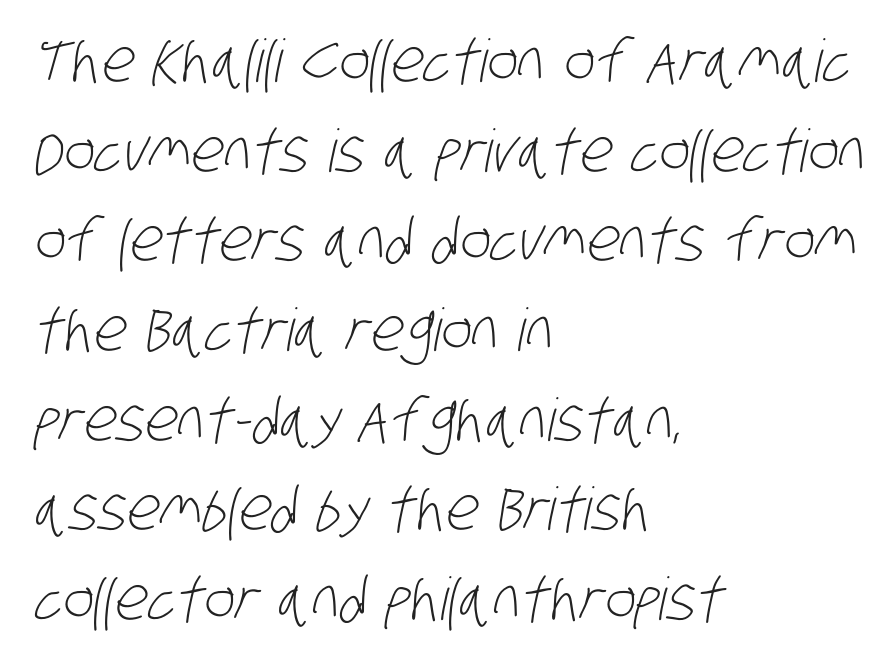
Q: Is the text bold? A: No.
Q: Is the typeface a serif or a sans-serif typeface? A: Sans-serif.
Q: Is the text underlined? A: No.
Q: How is the paragraph aligned? A: Left-aligned.
Q: Is the spacing between letters normal or unusually wide? A: Normal.
Q: Is the spacing between lines tight, normal or loose? A: Normal.
Q: Width (condensed, normal, or wide)? A: Condensed.
Q: Stroke contrast? A: Low.
Q: x-height? A: Large.
Q: Monospaced? A: No.
